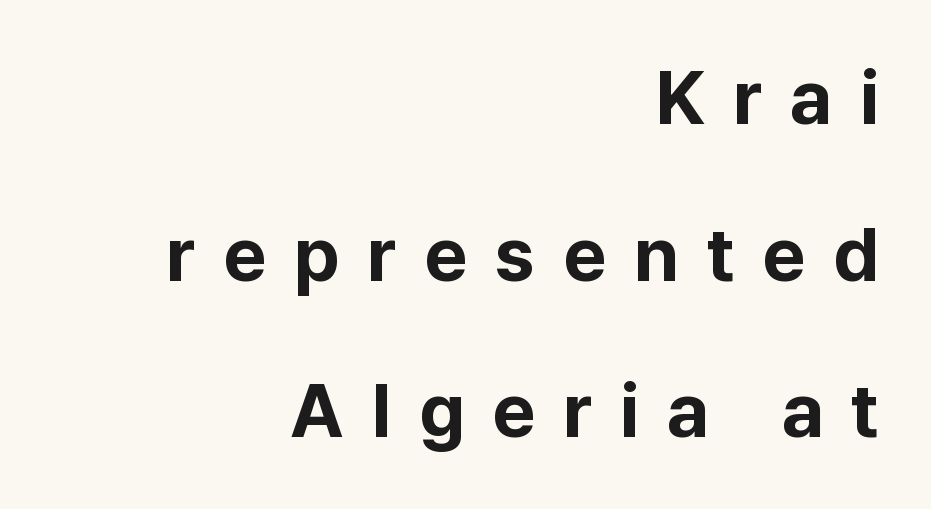
The image shows 75 px bold sans-serif type, upright; set right-aligned, loose line spacing (2.09x), unusually wide letter spacing (+0.37 em), not underlined; low stroke contrast and a medium x-height.
